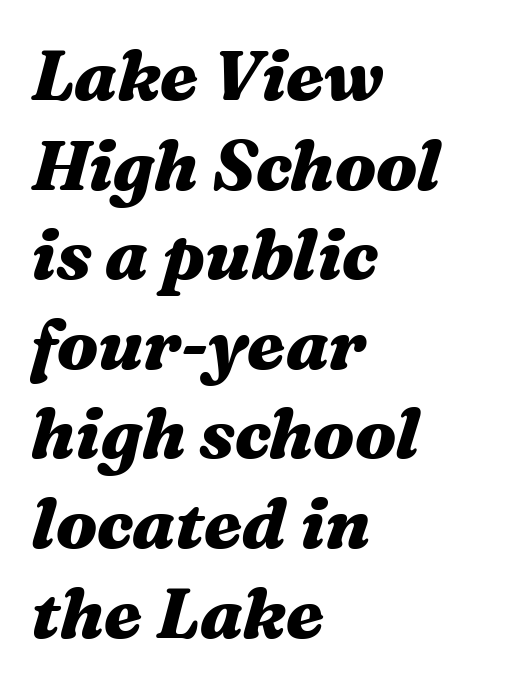
Successive baselines arrive at the customary interval. The lettering tilts uniformly, giving the passage an italic look. In terms of weight, the rendering is a true, heavy bold. Spacing between characters is what you'd get straight out of the box. The passage is arranged the way most books set body copy — flush left.
